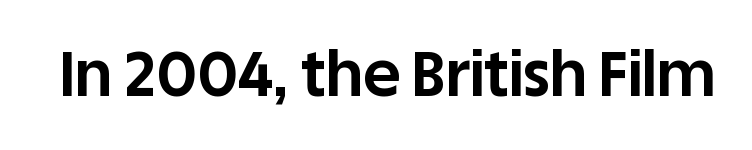
Look at the bottom of the vertical strokes: they stop flat, with no serifs. Plenty of ink on the page — the face is bold. Plain, unruled lines of type. Think of a printed novel: that variable character pitch is what you see here. Short note: letters normally spaced. Italic? Not at all — the glyphs are vertical.
